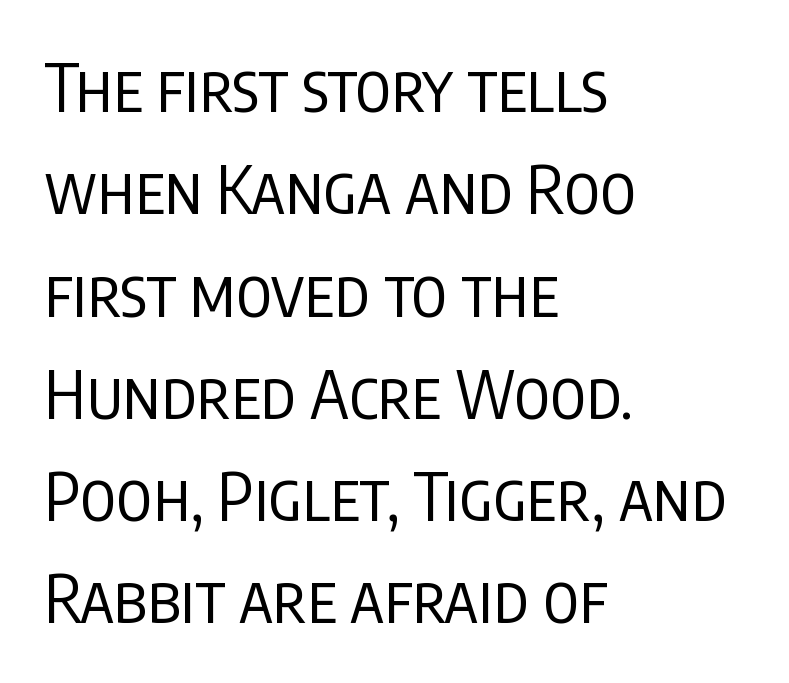
The image shows 66 px regular-weight, condensed sans-serif type, upright; set left-aligned, normal line spacing (1.55x), normal letter spacing, not underlined; low stroke contrast and a large x-height.
